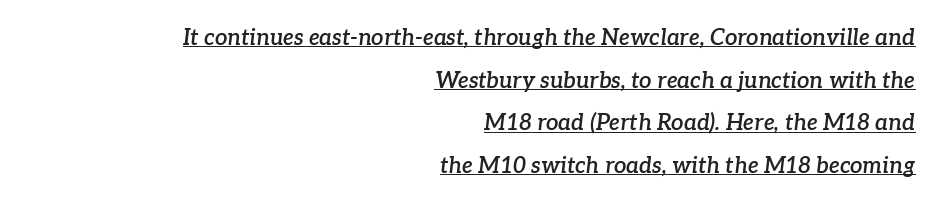
{"italic": "yes", "lean": "right", "slant_degrees": 7, "bold": "semi", "underline": "yes", "align": "right", "line_spacing": "loose", "line_spacing_ratio": 1.94, "letter_spacing": "normal", "letter_spacing_em": 0.0, "glyph_px": 22}
